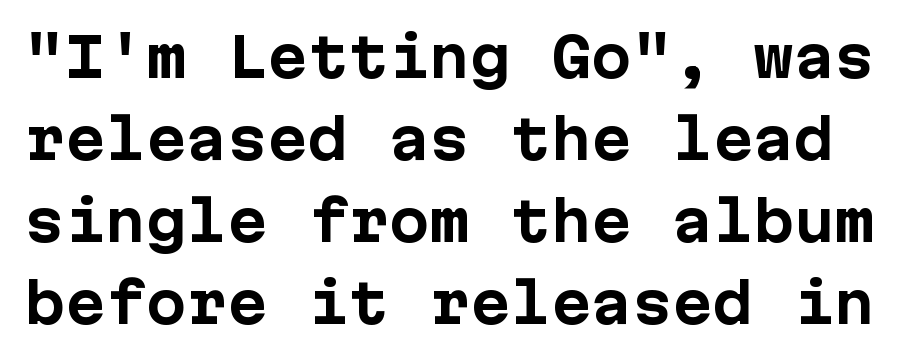
Honestly, the row spacing looks completely unremarkable. Heavy, bold letterforms. Nothing unusual about the tracking: characters are spaced as the font intends. Here the designer chose a console-style face with uniform glyph widths. Only glyphs here, with clear space below each row.
